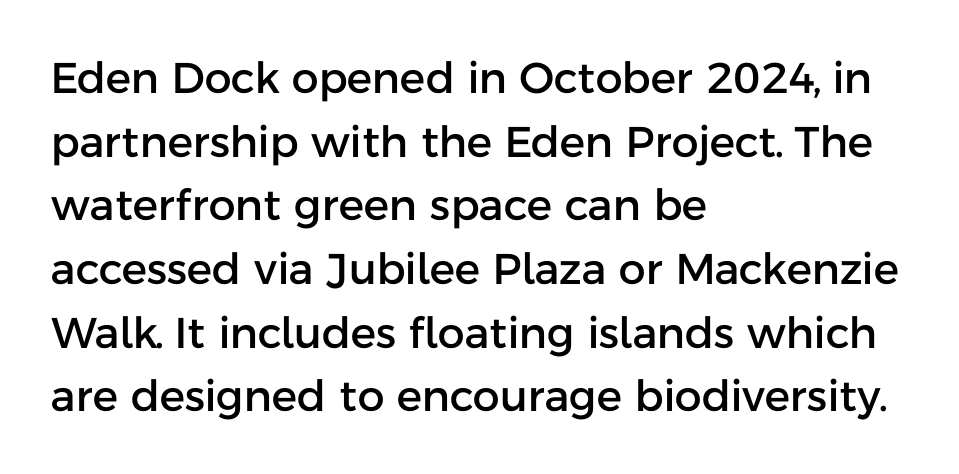
The image shows 43 px sans-serif type, upright; set left-aligned, normal line spacing (1.48x), normal letter spacing, not underlined; low stroke contrast and a medium x-height.
